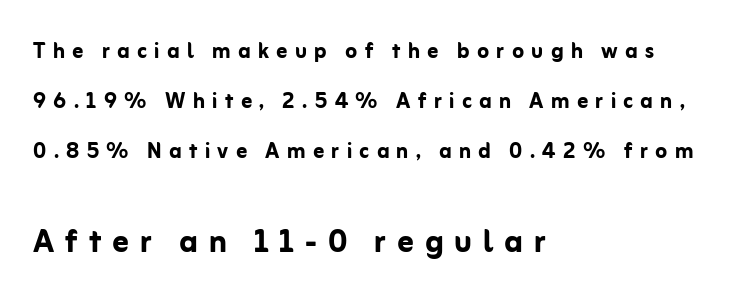
The image shows 40 px semibold sans-serif type, upright; set left-aligned, line spacing 1.86x, unusually wide letter spacing (+0.27 em), not underlined; the second (bottom) block is 1.48x larger; low stroke contrast and a medium x-height.
